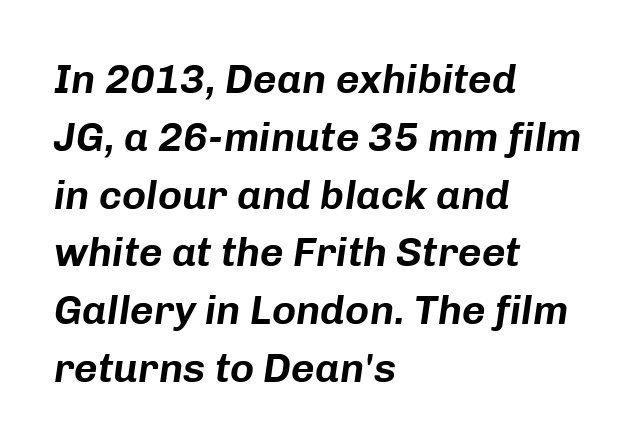
The image shows 41 px text type, italic (leaning right); set left-aligned, normal line spacing (1.41x), normal letter spacing, not underlined; low stroke contrast and a medium x-height.
